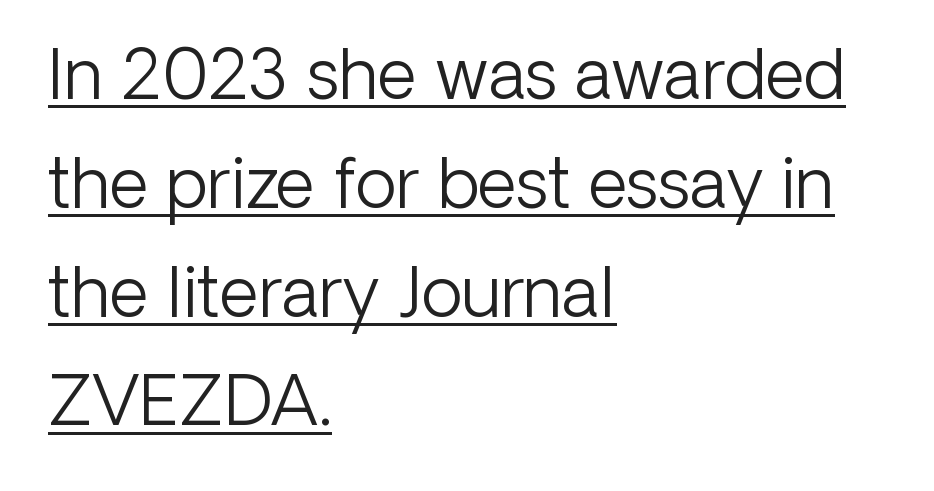
{"serif": "no", "italic": "no", "bold": "no", "weight": "light", "width": "normal", "stroke_contrast": "low", "x_height": "medium", "monospaced": "no", "underline": "yes", "align": "left", "line_spacing": "normal", "line_spacing_ratio": 1.6, "letter_spacing": "normal", "letter_spacing_em": 0.0, "glyph_px": 68}
